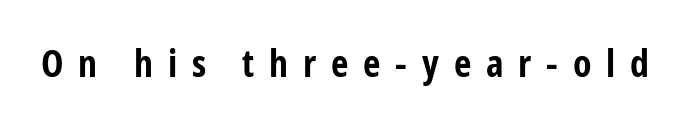
The image shows 38 px bold, condensed sans-serif type, upright; set unusually wide letter spacing (+0.39 em), not underlined; low stroke contrast and a medium x-height.
